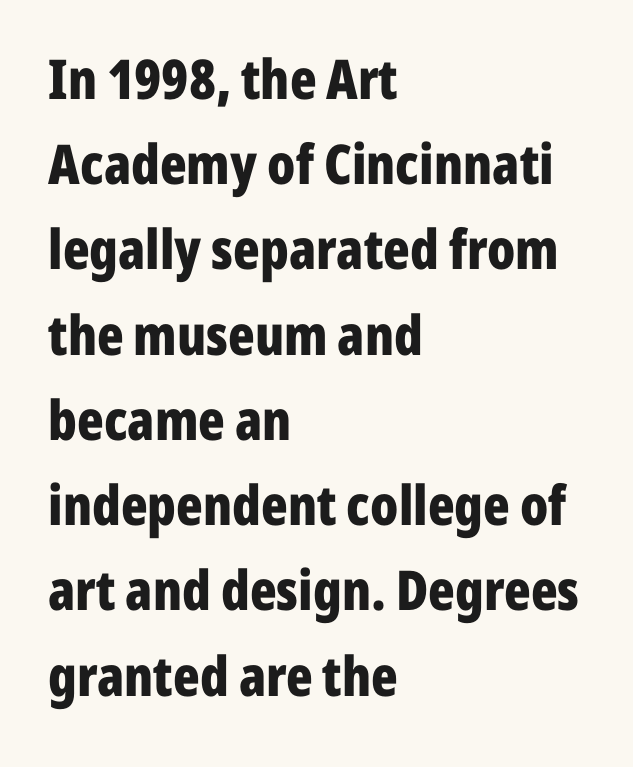
Q: Is the text bold? A: Yes.
Q: Is the text italic (slanted)? A: No, it is upright.
Q: Is the typeface a serif or a sans-serif typeface? A: Sans-serif.
Q: Is the text underlined? A: No.
Q: How is the paragraph aligned? A: Left-aligned.
Q: Is the spacing between letters normal or unusually wide? A: Normal.
Q: Is the spacing between lines tight, normal or loose? A: Normal.
Q: Width (condensed, normal, or wide)? A: Condensed.
Q: Stroke contrast? A: Low.
Q: x-height? A: Medium.
Q: Monospaced? A: No.
